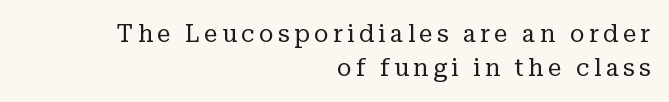
{"italic": "no", "bold": "no", "underline": "no", "align": "right", "line_spacing": "normal", "line_spacing_ratio": 1.42, "glyph_px": 24}
